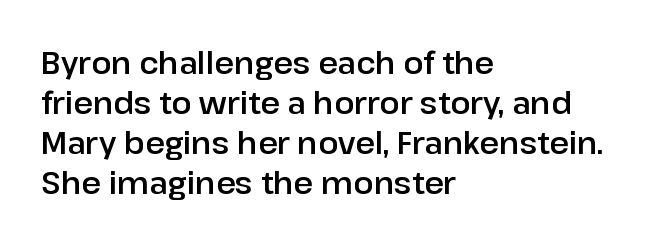
The image shows 30 px sans-serif type, upright; set left-aligned, normal line spacing (1.33x), normal letter spacing, not underlined; low stroke contrast and a medium x-height.
